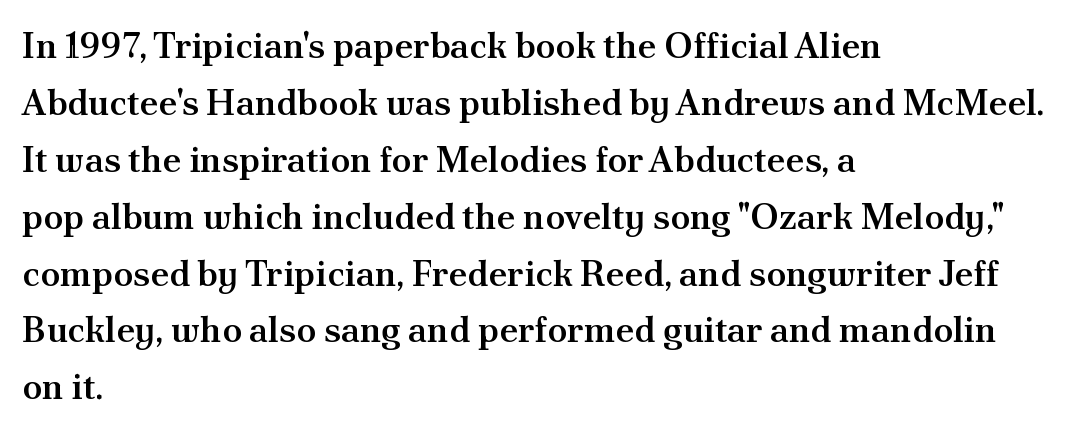
The image shows 36 px semibold serif type, upright; set left-aligned, normal line spacing (1.58x), normal letter spacing, not underlined; medium stroke contrast and a small x-height.
